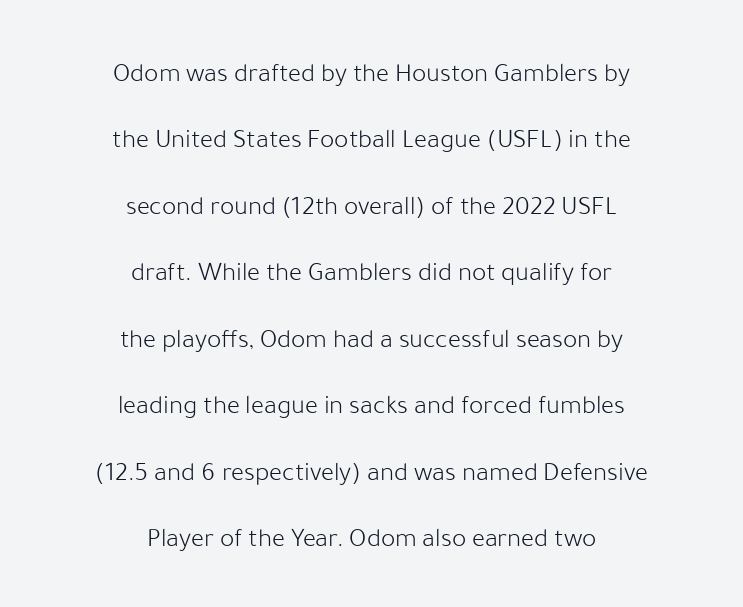
Stem width sits at or under what a default text font uses. The area under the type is left untouched. Short note: letters normally spaced. The typesetter chose a symmetrical, centered arrangement here. Does the lettering tilt? It doesn't — this is upright.
